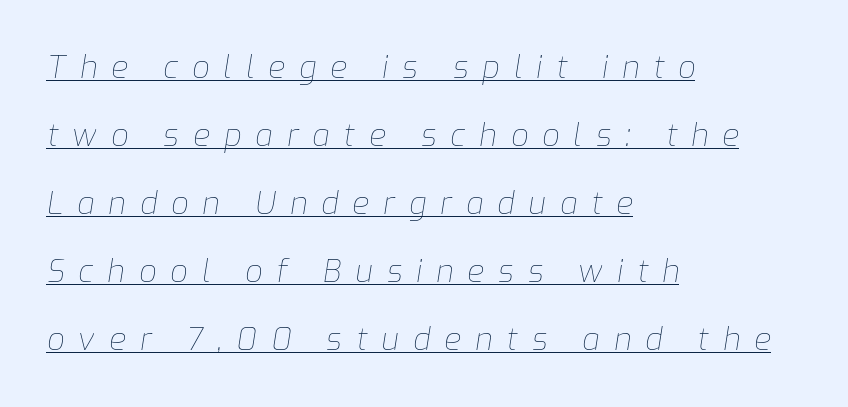
Q: Is the text bold? A: No.
Q: Is the text italic (slanted)? A: Yes, it leans right by about 9 degrees.
Q: Is the text underlined? A: Yes.
Q: How is the paragraph aligned? A: Left-aligned.
Q: Is the spacing between letters normal or unusually wide? A: Unusually wide.
Q: Is the spacing between lines tight, normal or loose? A: Loose.
Q: Width (condensed, normal, or wide)? A: Normal.
Q: Stroke contrast? A: Low.
Q: x-height? A: Medium.
Q: Monospaced? A: No.
